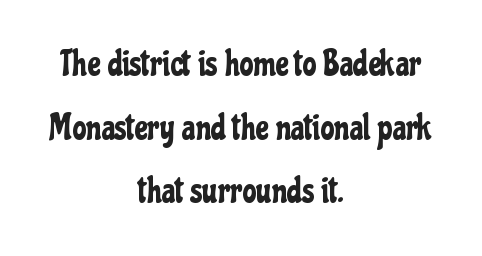
{"serif": "no", "italic": "no", "width": "condensed", "stroke_contrast": "low", "x_height": "medium", "monospaced": "no", "underline": "no", "align": "center", "line_spacing_ratio": 1.82, "letter_spacing": "normal", "letter_spacing_em": 0.0, "glyph_px": 35}
